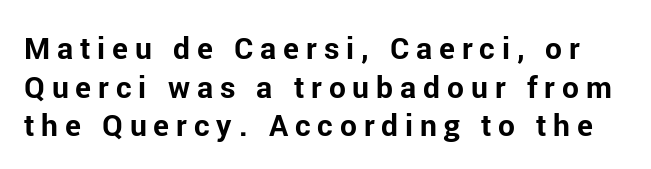
Q: Is the text bold? A: Yes.
Q: Is the text italic (slanted)? A: No, it is upright.
Q: Is the typeface a serif or a sans-serif typeface? A: Sans-serif.
Q: Is the text underlined? A: No.
Q: Is the spacing between letters normal or unusually wide? A: Unusually wide.
Q: Is the spacing between lines tight, normal or loose? A: Normal.
Q: Width (condensed, normal, or wide)? A: Normal.
Q: Stroke contrast? A: Low.
Q: x-height? A: Medium.
Q: Monospaced? A: No.
